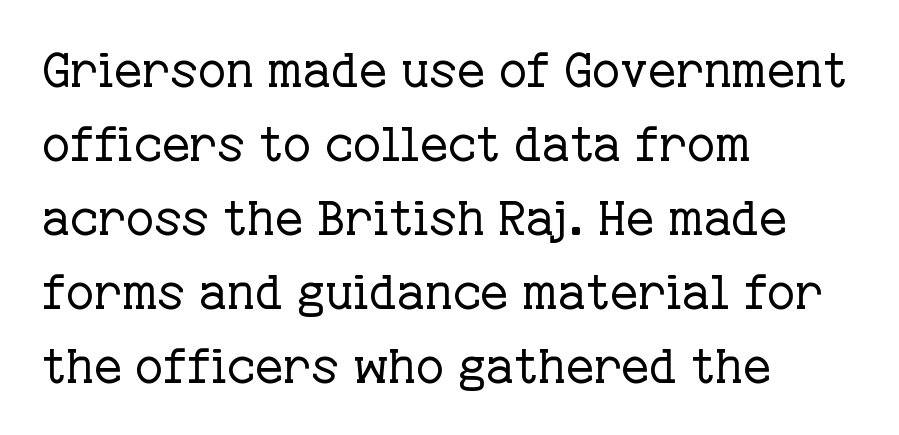
{"serif": "yes", "italic": "no", "bold": "no", "weight": "regular", "width": "normal", "stroke_contrast": "low", "x_height": "medium", "monospaced": "no", "underline": "no", "align": "left", "line_spacing": "normal", "line_spacing_ratio": 1.54, "letter_spacing": "normal", "letter_spacing_em": 0.0, "glyph_px": 48}
